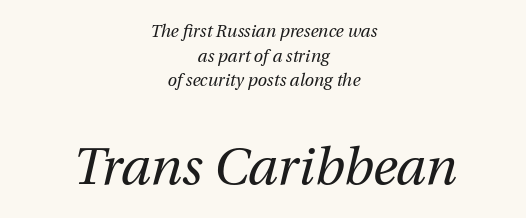
These lines are rendered in a variable-pitch font. Heaviness? Minimal to ordinary, like unemphasized prose. One glance says typical: line gaps are just what's usual. The whole block is typeset with a tilt. A clean baseline with only descenders dipping below it.
